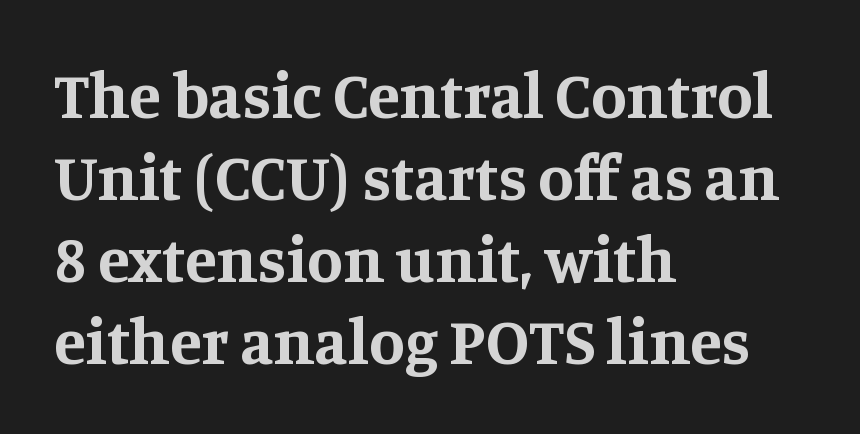
The gaps between neighbouring characters are ordinary and unremarkable. Here the designer chose a conventional face with non-uniform glyph widths. The designer left line spacing at the default. The text was rendered using a seriffed face with decorative stroke endings. Left-aligned paragraph, ragged on the right.
